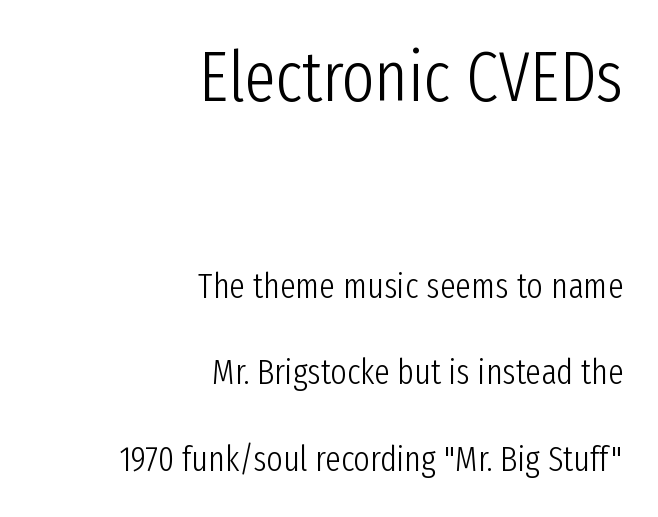
{"serif": "no", "italic": "no", "bold": "no", "weight": "light", "width": "condensed", "stroke_contrast": "low", "x_height": "medium", "monospaced": "no", "underline": "no", "align": "right", "line_spacing": "loose", "line_spacing_ratio": 2.48, "letter_spacing": "normal", "letter_spacing_em": 0.0, "larger_block": "first", "size_ratio": 2.0, "glyph_px": 70}
